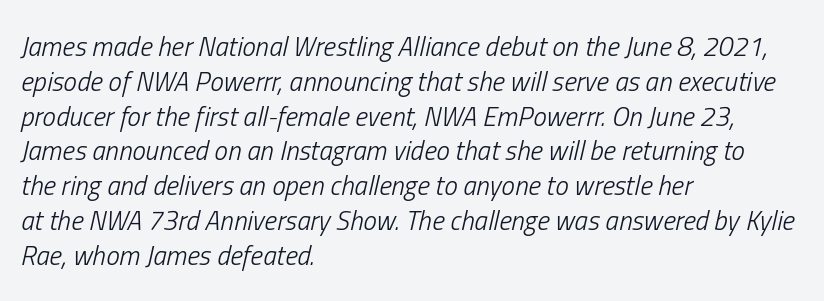
Q: Is the text bold? A: No.
Q: Is the text italic (slanted)? A: Yes, it leans right by about 13 degrees.
Q: Is the text underlined? A: No.
Q: How is the paragraph aligned? A: Left-aligned.
Q: Is the spacing between letters normal or unusually wide? A: Normal.
Q: Is the spacing between lines tight, normal or loose? A: Normal.
